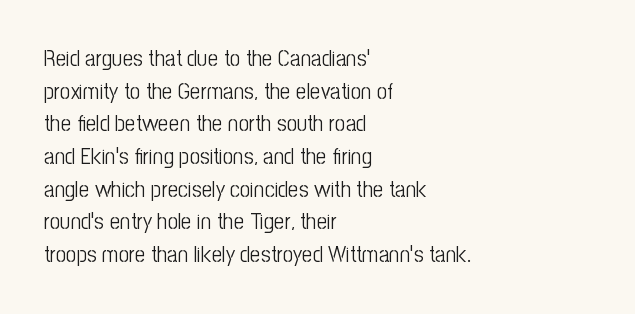
The image shows 23 px text type, upright; set left-aligned, normal line spacing (1.42x), normal letter spacing, not underlined.
